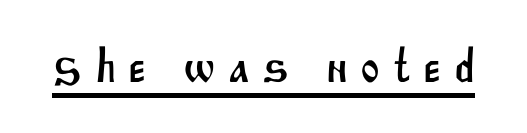
The image shows 47 px sans-serif type; set unusually wide letter spacing (+0.26 em), underlined; medium stroke contrast and a large x-height.
